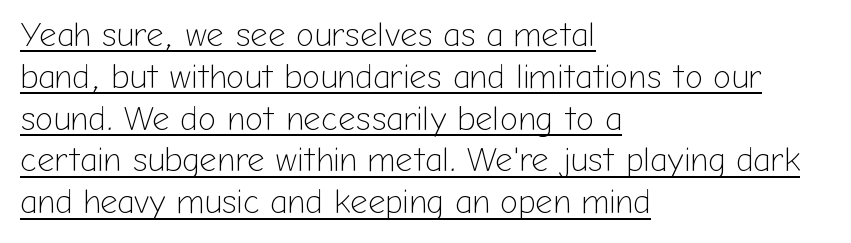
{"serif": "no", "italic": "no", "bold": "no", "weight": "light", "width": "normal", "stroke_contrast": "low", "x_height": "medium", "monospaced": "no", "underline": "yes", "align": "left", "line_spacing_ratio": 1.23, "letter_spacing": "normal", "letter_spacing_em": 0.0, "glyph_px": 34}
